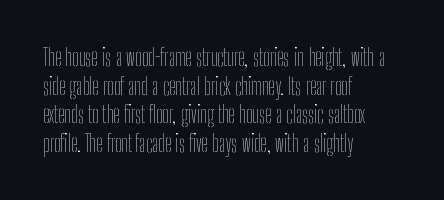
The image shows 23 px text type, upright; set left-aligned, line spacing 1.24x, normal letter spacing, not underlined.
